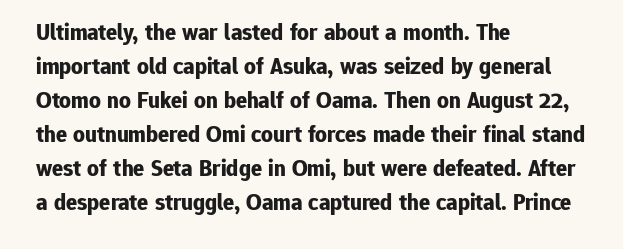
Q: Is the text bold? A: Yes.
Q: Is the text italic (slanted)? A: No, it is upright.
Q: Is the text underlined? A: No.
Q: How is the paragraph aligned? A: Left-aligned.
Q: Is the spacing between letters normal or unusually wide? A: Normal.
Q: Is the spacing between lines tight, normal or loose? A: Normal.
